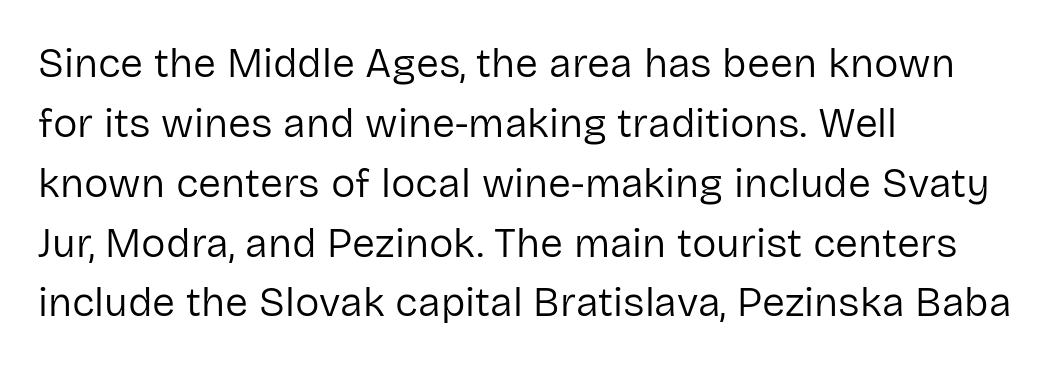
Q: Is the text bold? A: No.
Q: Is the text italic (slanted)? A: No, it is upright.
Q: Is the typeface a serif or a sans-serif typeface? A: Sans-serif.
Q: Is the text underlined? A: No.
Q: How is the paragraph aligned? A: Left-aligned.
Q: Is the spacing between letters normal or unusually wide? A: Normal.
Q: Is the spacing between lines tight, normal or loose? A: Normal.
Q: Width (condensed, normal, or wide)? A: Normal.
Q: Stroke contrast? A: Low.
Q: x-height? A: Medium.
Q: Monospaced? A: No.
